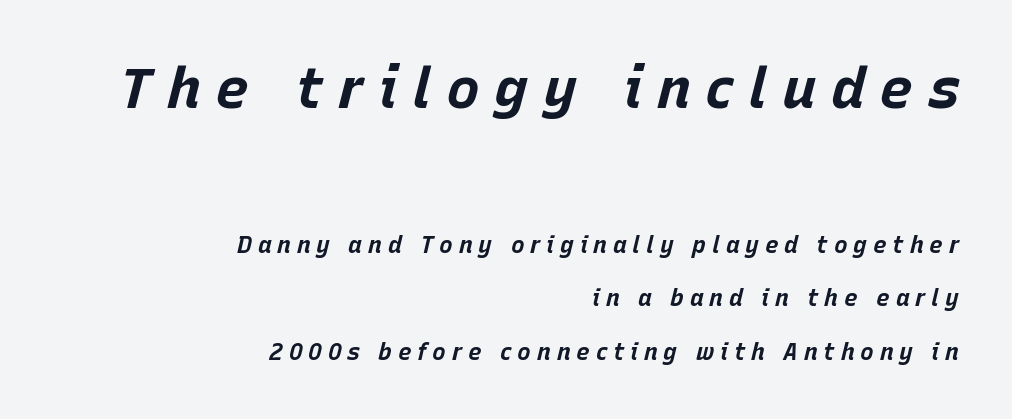
{"italic": "yes", "lean": "right", "slant_degrees": 15, "bold": "yes", "weight": "bold", "width": "normal", "stroke_contrast": "low", "x_height": "large", "monospaced": "no", "underline": "no", "align": "right", "line_spacing": "loose", "line_spacing_ratio": 2.32, "letter_spacing": "wide", "letter_spacing_em": 0.25, "larger_block": "first", "size_ratio": 2.48, "glyph_px": 57}
